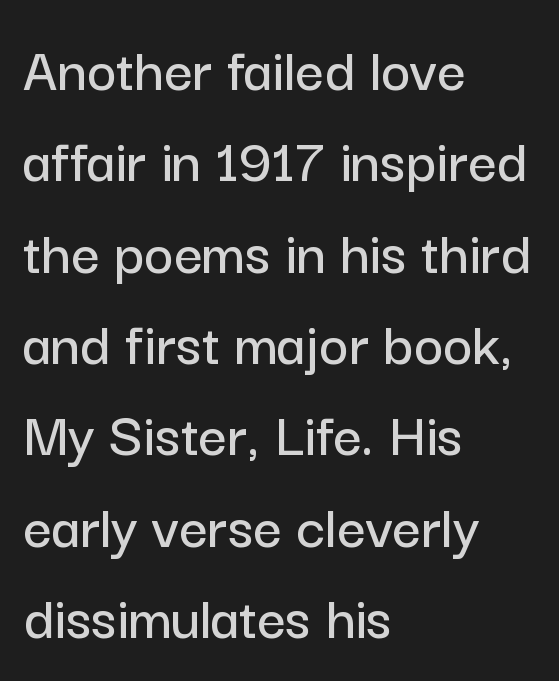
Q: Is the text italic (slanted)? A: No, it is upright.
Q: Is the typeface a serif or a sans-serif typeface? A: Sans-serif.
Q: Is the text underlined? A: No.
Q: How is the paragraph aligned? A: Left-aligned.
Q: Is the spacing between letters normal or unusually wide? A: Normal.
Q: Is the spacing between lines tight, normal or loose? A: Normal.
Q: Width (condensed, normal, or wide)? A: Normal.
Q: Stroke contrast? A: Low.
Q: x-height? A: Medium.
Q: Monospaced? A: No.
